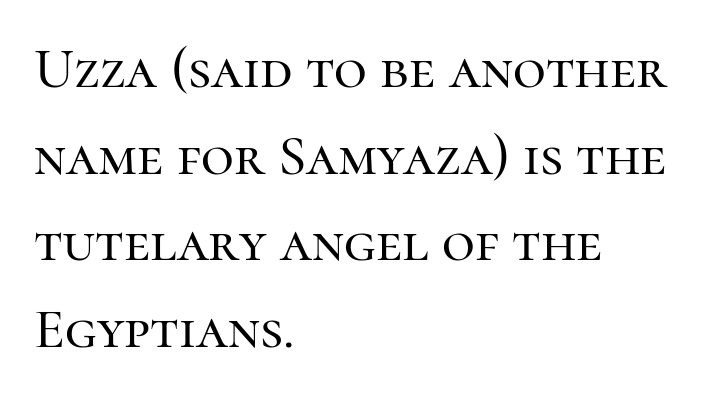
In terms of posture, this sample is upright. To sum up the face: it has serifs. A normal amount of white space separates one row of letters from the next. This sample has the flowing, uneven cadence of proportional lettering. The space beneath each line is pristine and unruled.
